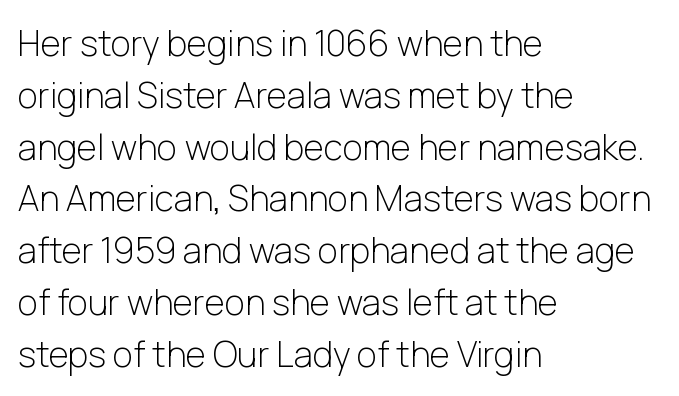
Unbolded letterforms with no extra heft. The face used here is a sans, in the tradition of grotesques and geometrics. Is this a fixed-width face? No — the glyphs have proportional, varying widths. Quick note: not italic, upright. Characters follow at the spacing the type designer built in.
